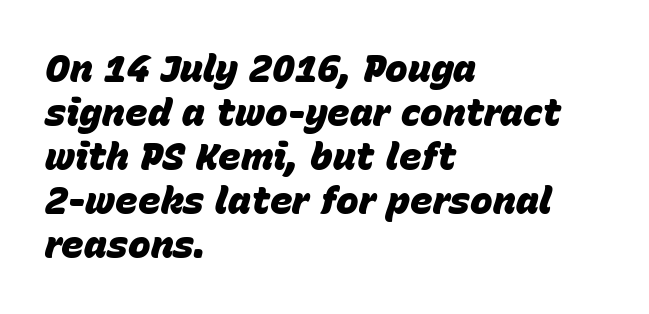
Q: Is the text bold? A: Yes.
Q: Is the text italic (slanted)? A: Yes, it leans right by about 15 degrees.
Q: Is the text underlined? A: No.
Q: How is the paragraph aligned? A: Left-aligned.
Q: Is the spacing between letters normal or unusually wide? A: Normal.
Q: Width (condensed, normal, or wide)? A: Normal.
Q: Stroke contrast? A: Low.
Q: x-height? A: Large.
Q: Monospaced? A: No.
